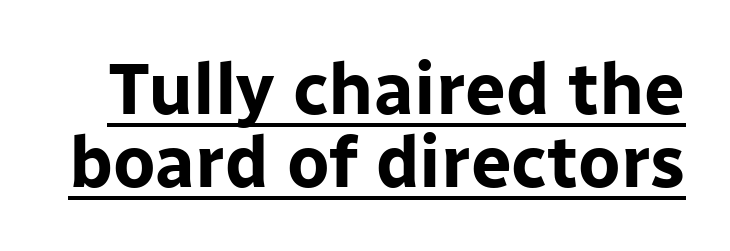
The image shows 72 px bold sans-serif type, upright; set tight line spacing (1.01x), normal letter spacing, underlined; low stroke contrast and a medium x-height.
